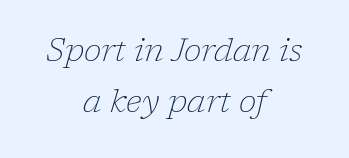
The horizontal fit of the characters is conventional and even. The text was rendered using a seriffed face with decorative stroke endings. Compared with ordinary roman type, these characters are visibly tilted. One glance says typical: line gaps are just what's usual. Honestly, there is no underline to notice here at all. Heft: none added — not bold.
